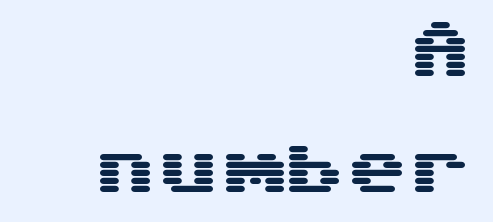
{"serif": "no", "italic": "no", "width": "wide", "stroke_contrast": "medium", "x_height": "medium", "underline": "no", "align": "right", "line_spacing_ratio": 1.84, "letter_spacing": "normal", "letter_spacing_em": 0.0, "glyph_px": 63}
